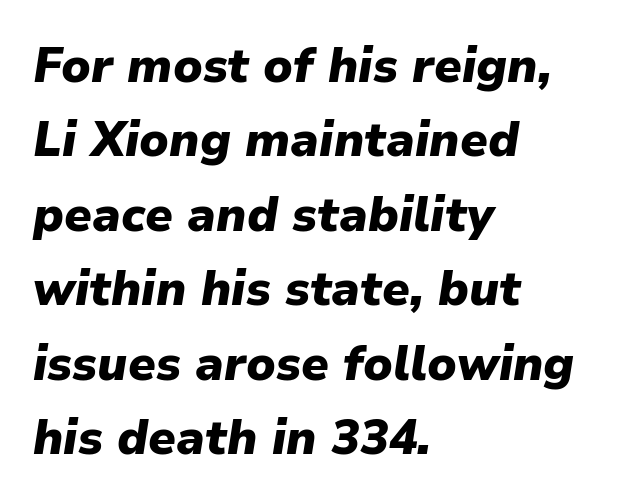
{"italic": "yes", "lean": "right", "slant_degrees": 9, "bold": "yes", "weight": "heavy", "width": "normal", "stroke_contrast": "low", "x_height": "medium", "monospaced": "no", "underline": "no", "align": "left", "line_spacing": "normal", "line_spacing_ratio": 1.55, "letter_spacing": "normal", "letter_spacing_em": 0.0, "glyph_px": 48}
